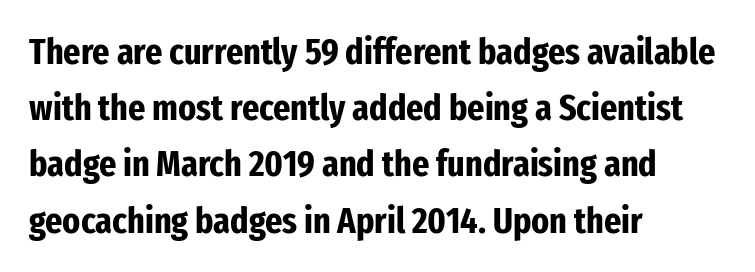
The image shows 37 px bold, condensed sans-serif type, upright; set left-aligned, normal line spacing (1.52x), normal letter spacing, not underlined; low stroke contrast and a medium x-height.
